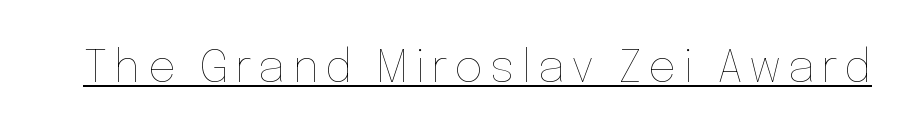
The image shows 45 px thin type, upright; set underlined; low stroke contrast and a medium x-height.
